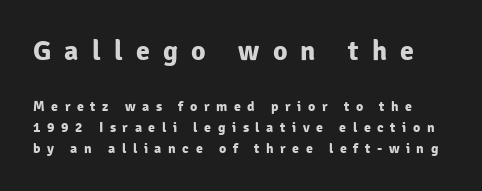
The image shows 28 px bold sans-serif type, upright; set normal line spacing (1.49x), unusually wide letter spacing (+0.47 em), not underlined; the first (top) block is 2.0x larger; low stroke contrast and a medium x-height.
